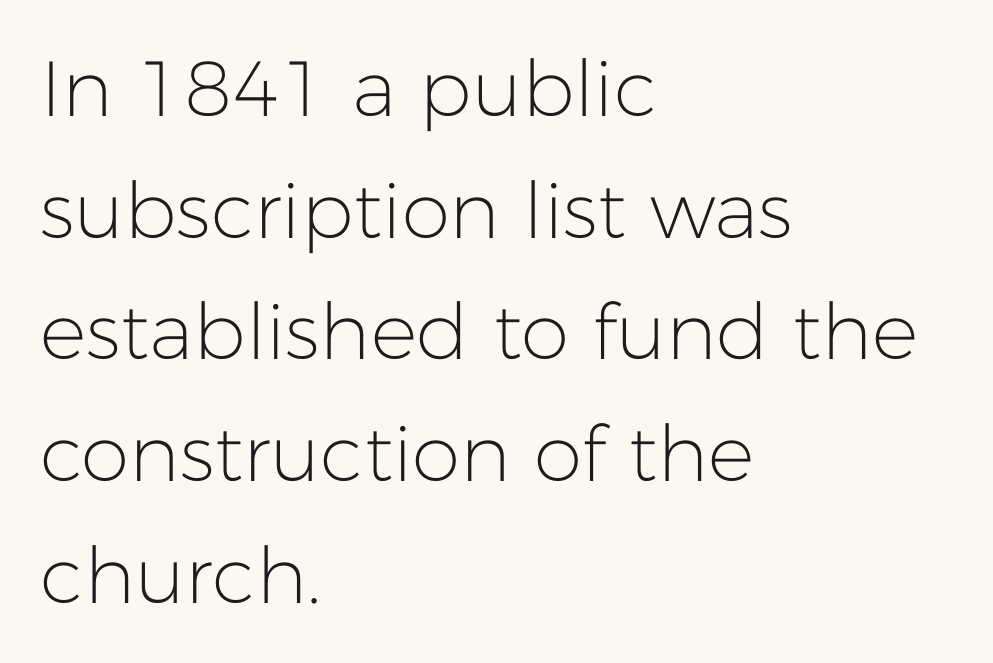
{"serif": "no", "italic": "no", "bold": "no", "weight": "light", "width": "normal", "stroke_contrast": "low", "x_height": "medium", "monospaced": "no", "underline": "no", "align": "left", "line_spacing": "normal", "line_spacing_ratio": 1.56, "letter_spacing": "normal", "letter_spacing_em": 0.0, "glyph_px": 78}
